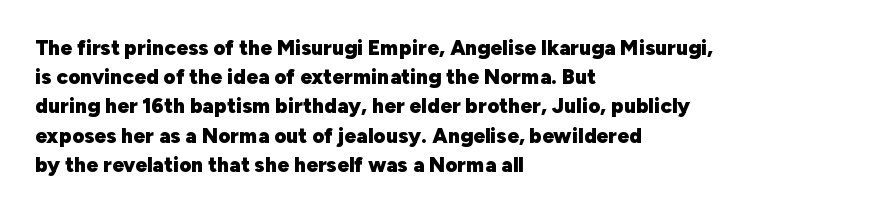
The image shows 21 px bold type, upright; set left-aligned, normal line spacing (1.39x), normal letter spacing, not underlined.
